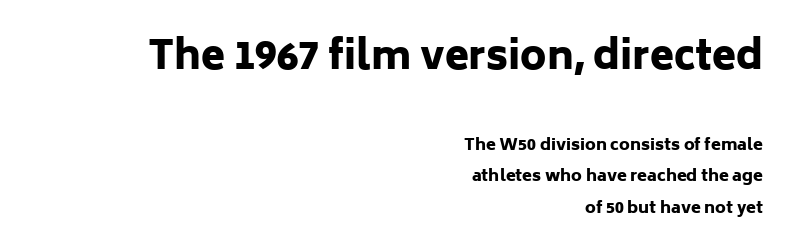
{"serif": "no", "italic": "no", "bold": "yes", "weight": "heavy", "width": "normal", "stroke_contrast": "low", "x_height": "medium", "monospaced": "no", "underline": "no", "align": "right", "line_spacing": "loose", "line_spacing_ratio": 1.95, "letter_spacing": "normal", "letter_spacing_em": 0.0, "larger_block": "first", "size_ratio": 2.44, "glyph_px": 39}
